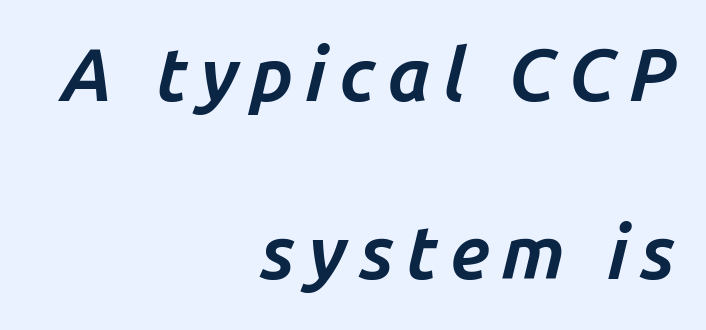
One-word summary of the alignment: right. This sample has the flowing, uneven cadence of proportional lettering. Caption: bold face, heavy strokes. The passage shown leans; its letterforms are oblique. The glyphs are unaccompanied by any horizontal stroke below them. Leading: increased.
